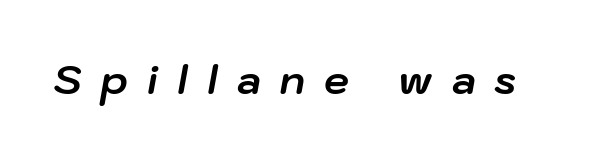
The image shows 40 px bold type, italic (leaning right); set unusually wide letter spacing (+0.48 em), not underlined; low stroke contrast and a medium x-height.
